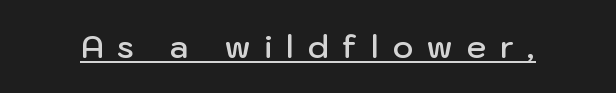
The image shows 31 px semibold sans-serif type, upright; set unusually wide letter spacing (+0.45 em), underlined; low stroke contrast and a medium x-height.
